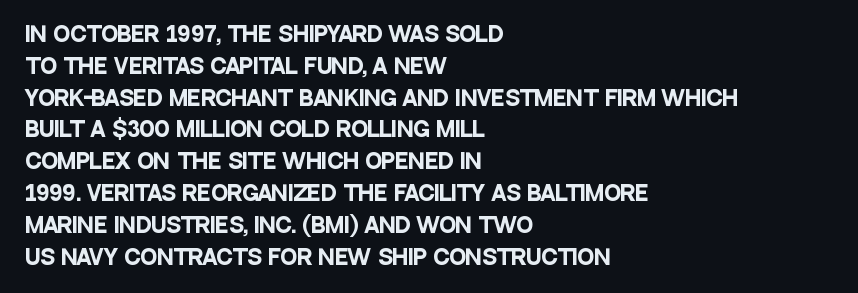
Upright lettering throughout. The foot of each line stays bare and open. Line spacing here is normal. The letters sit at their default tracking, neither squeezed nor spread. The setting favours the left margin, as ordinary paragraphs usually do. These words are printed bold, with thick strokes throughout.
